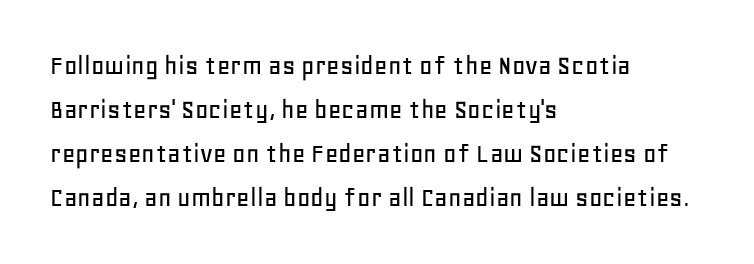
The image shows 29 px sans-serif type, upright; set left-aligned, normal line spacing (1.52x), normal letter spacing, not underlined; low stroke contrast and a large x-height.
